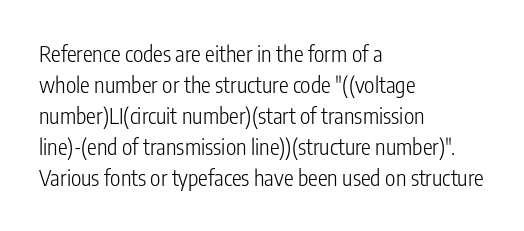
The words here are not underlined. Default kerning and tracking; the words read as compact shapes. The paragraph shown leans on its left margin. Posture: straight, roman, zero tilt. Vertical stems look standard width or narrower in stroke. Vertical spacing — default.
